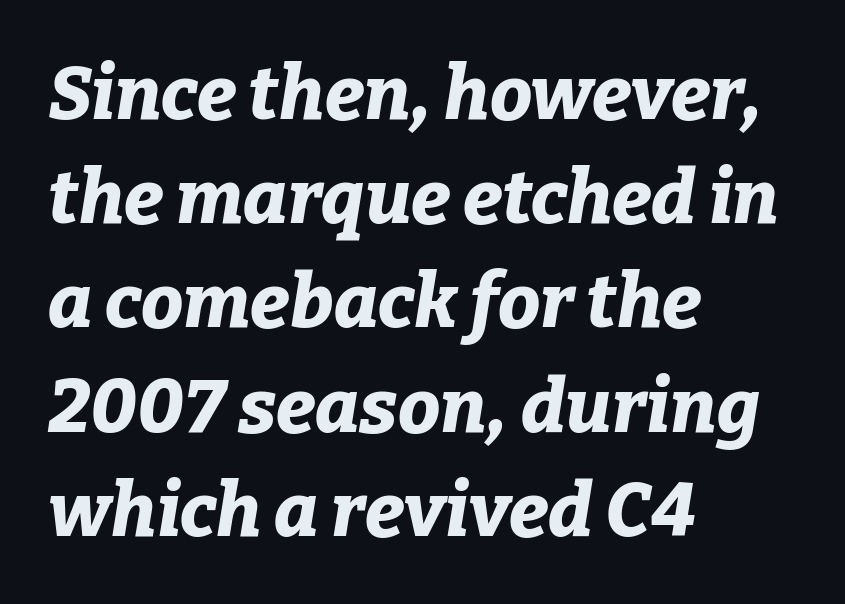
The text block is weighted toward the left margin, trailing off unevenly rightward. Letter spacing: default. Nobody drew a line under any word here. Every letter is thick-stroked: bold, no question. Compared with typical paragraphs, the rows here are spaced about the same.
